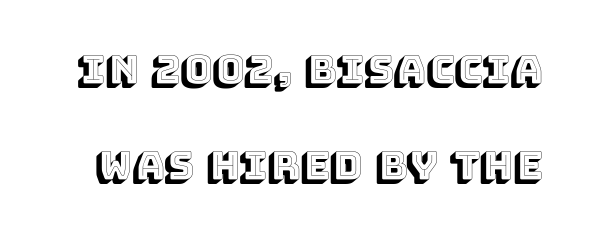
Q: Is the text italic (slanted)? A: No, it is upright.
Q: Is the text underlined? A: No.
Q: Is the spacing between letters normal or unusually wide? A: Normal.
Q: Is the spacing between lines tight, normal or loose? A: Loose.
Q: Width (condensed, normal, or wide)? A: Normal.
Q: x-height? A: Large.
Q: Monospaced? A: No.
